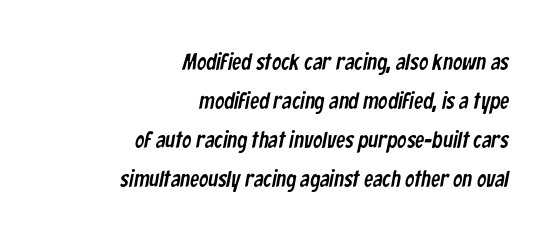
{"underline": "no", "align": "right", "line_spacing": "normal", "line_spacing_ratio": 1.69, "letter_spacing": "normal", "letter_spacing_em": 0.0, "glyph_px": 23}
